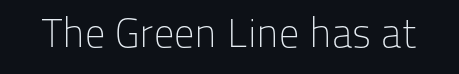
{"serif": "no", "italic": "no", "bold": "no", "weight": "light", "width": "normal", "stroke_contrast": "low", "x_height": "medium", "monospaced": "no", "underline": "no", "letter_spacing": "normal", "letter_spacing_em": 0.0, "glyph_px": 40}
